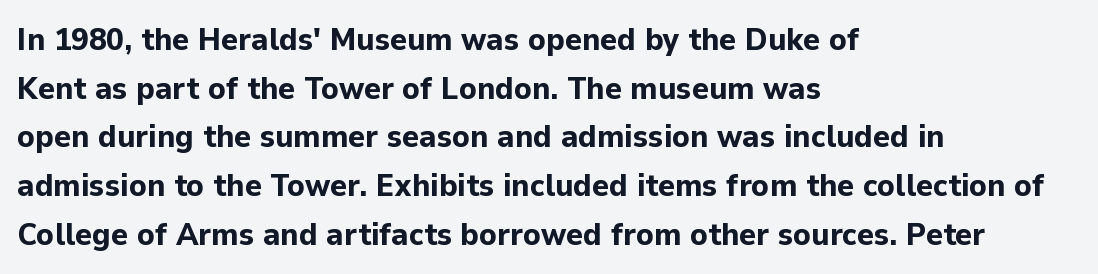
{"serif": "no", "italic": "no", "bold": "yes", "weight": "bold", "width": "normal", "stroke_contrast": "low", "x_height": "medium", "monospaced": "no", "underline": "no", "align": "left", "line_spacing": "normal", "line_spacing_ratio": 1.52, "letter_spacing": "normal", "letter_spacing_em": 0.0, "glyph_px": 32}
